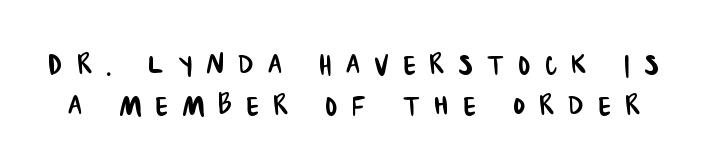
The face used here is a sans, in the tradition of grotesques and geometrics. Varying glyph widths throughout — classic text-font behaviour. Very little white space separates one row of letters from the next. Tracking here is generous; glyphs stand well apart from one another. Lines of text with bare space underneath.
